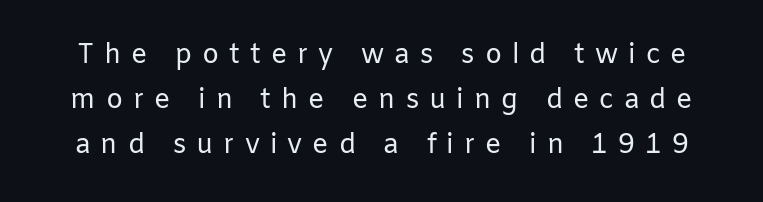
The image shows 27 px text type, upright; set normal line spacing (1.67x), unusually wide letter spacing (+0.37 em), not underlined.
